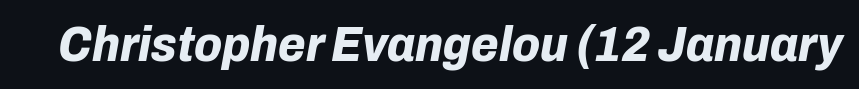
{"italic": "yes", "lean": "right", "slant_degrees": 10, "bold": "yes", "weight": "bold", "width": "normal", "stroke_contrast": "low", "x_height": "medium", "monospaced": "no", "underline": "no", "letter_spacing": "normal", "letter_spacing_em": 0.0, "glyph_px": 50}
